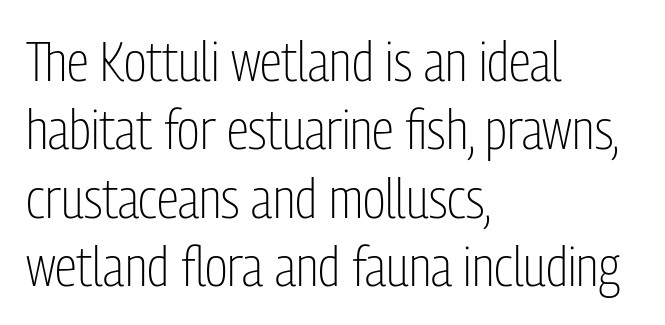
{"serif": "no", "italic": "no", "bold": "no", "weight": "light", "width": "condensed", "stroke_contrast": "low", "x_height": "medium", "monospaced": "no", "underline": "no", "align": "left", "line_spacing_ratio": 1.22, "letter_spacing": "normal", "letter_spacing_em": 0.0, "glyph_px": 56}
